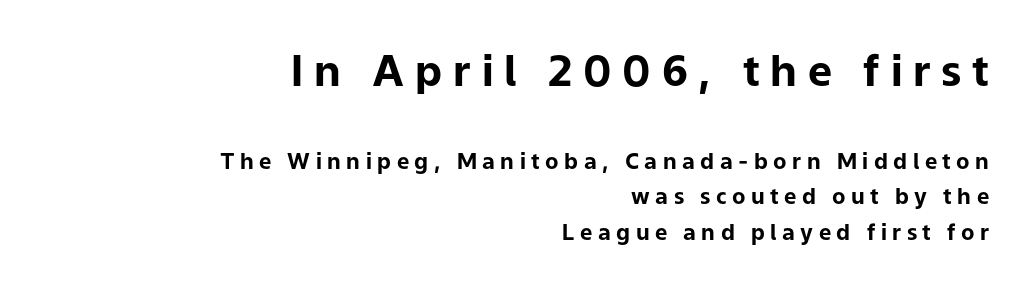
Q: Is the text bold? A: Yes.
Q: Is the text italic (slanted)? A: No, it is upright.
Q: Is the typeface a serif or a sans-serif typeface? A: Sans-serif.
Q: Is the text underlined? A: No.
Q: How is the paragraph aligned? A: Right-aligned.
Q: Is the spacing between letters normal or unusually wide? A: Unusually wide.
Q: Is the spacing between lines tight, normal or loose? A: Normal.
Q: Which block of text is set in a larger size, the first (top) or the second (bottom)? A: The first (top) one.
Q: Width (condensed, normal, or wide)? A: Normal.
Q: Stroke contrast? A: Low.
Q: x-height? A: Medium.
Q: Monospaced? A: No.
